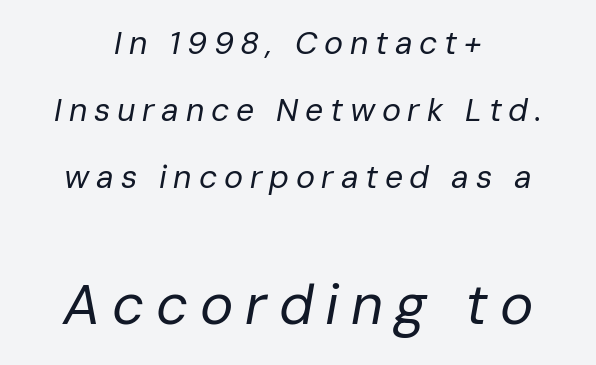
Q: Is the text bold? A: No.
Q: Is the text italic (slanted)? A: Yes, it leans right by about 10 degrees.
Q: Is the text underlined? A: No.
Q: How is the paragraph aligned? A: Centered.
Q: Is the spacing between letters normal or unusually wide? A: Unusually wide.
Q: Is the spacing between lines tight, normal or loose? A: Loose.
Q: Which block of text is set in a larger size, the first (top) or the second (bottom)? A: The second (bottom) one.
Q: Width (condensed, normal, or wide)? A: Normal.
Q: Stroke contrast? A: Low.
Q: x-height? A: Medium.
Q: Monospaced? A: No.
